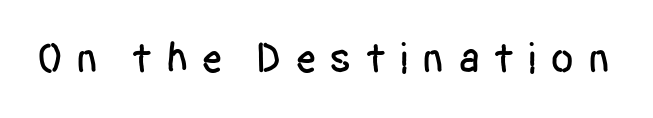
Q: Is the text italic (slanted)? A: No, it is upright.
Q: Is the typeface a serif or a sans-serif typeface? A: Sans-serif.
Q: Is the text underlined? A: No.
Q: Is the spacing between letters normal or unusually wide? A: Unusually wide.
Q: Width (condensed, normal, or wide)? A: Condensed.
Q: Stroke contrast? A: Low.
Q: x-height? A: Large.
Q: Monospaced? A: No.
